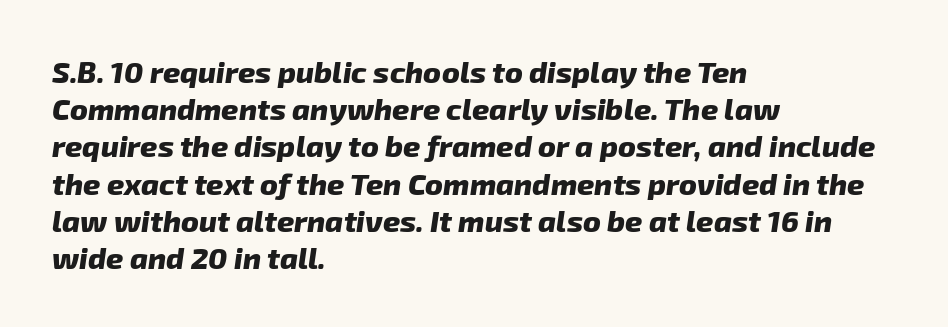
All the whitespace from short lines collects on the right. The type is set solid horizontally, with unmodified tracking. The type family on display is of the sans-serif kind. Is this a fixed-width face? No — the glyphs have proportional, varying widths. Quick note: underline off. A dark, heavy texture on the line: the type is bold.
